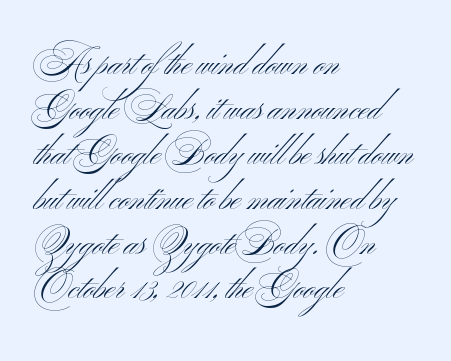
{"serif": "no", "bold": "no", "weight": "light", "width": "wide", "stroke_contrast": "medium", "x_height": "small", "monospaced": "no", "underline": "no", "align": "left", "line_spacing": "normal", "line_spacing_ratio": 1.32, "letter_spacing": "normal", "letter_spacing_em": 0.0, "glyph_px": 34}
